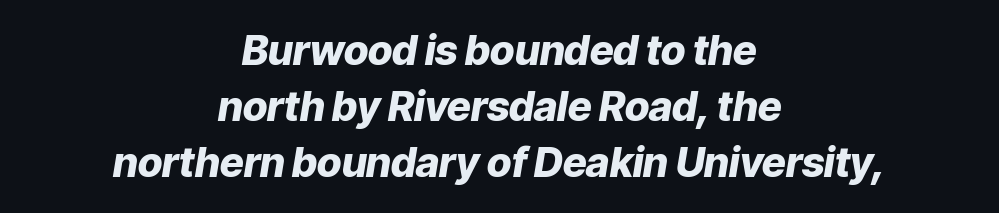
The image shows 41 px heavy type, italic (leaning right); set centered, normal line spacing (1.37x), normal letter spacing, not underlined; low stroke contrast and a medium x-height.
